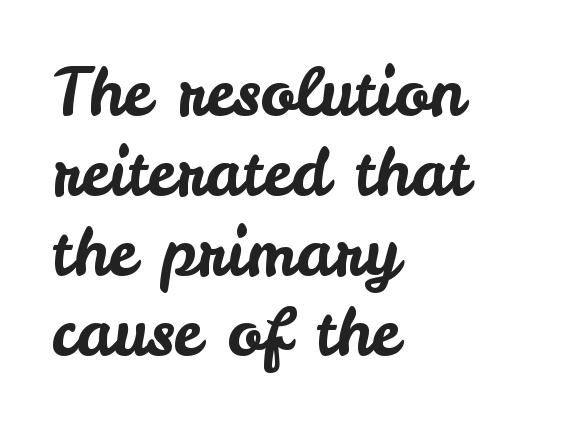
The image shows 65 px sans-serif type; set left-aligned, line spacing 1.23x, normal letter spacing, not underlined; low stroke contrast and a small x-height.
